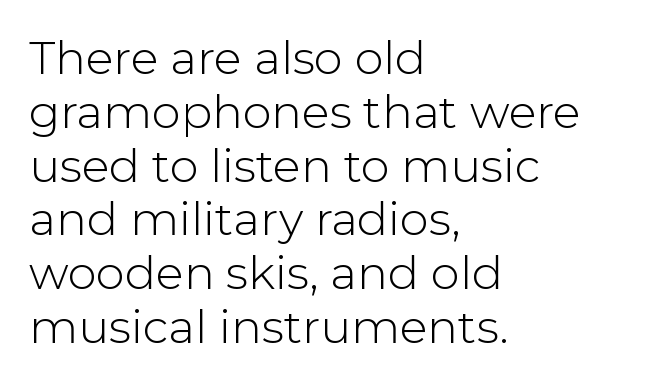
The image shows 46 px light sans-serif type, upright; set left-aligned, line spacing 1.17x, normal letter spacing, not underlined; low stroke contrast and a medium x-height.
